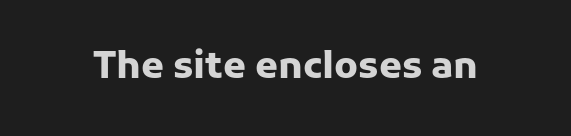
Q: Is the text bold? A: Yes.
Q: Is the text italic (slanted)? A: No, it is upright.
Q: Is the typeface a serif or a sans-serif typeface? A: Sans-serif.
Q: Is the text underlined? A: No.
Q: Is the spacing between letters normal or unusually wide? A: Normal.
Q: Width (condensed, normal, or wide)? A: Normal.
Q: Stroke contrast? A: Low.
Q: x-height? A: Medium.
Q: Monospaced? A: No.
